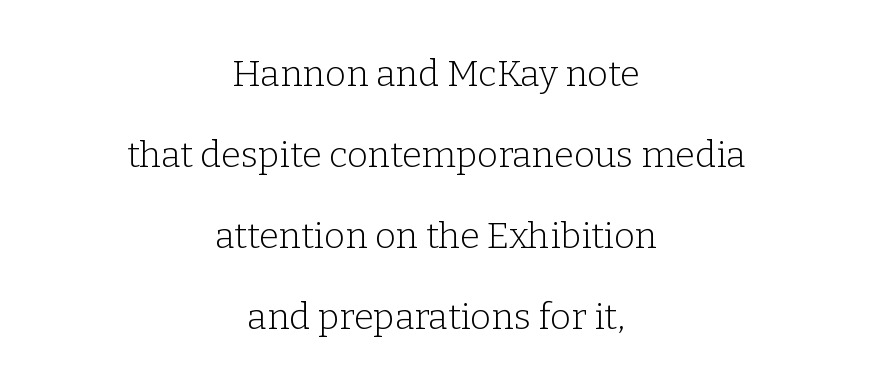
Looks like regular typesetting: each glyph gets only the width it needs. Letters have the restrained weight of plain body copy at most. The area under the type is left untouched. In terms of letterform style, serifs are clearly present. In terms of letterspacing, this is plain default setting.
